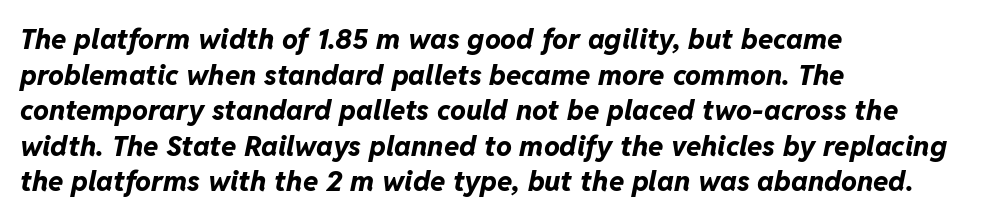
Q: Is the text bold? A: Yes.
Q: Is the text italic (slanted)? A: Yes, it leans right by about 11 degrees.
Q: Is the text underlined? A: No.
Q: How is the paragraph aligned? A: Left-aligned.
Q: Is the spacing between letters normal or unusually wide? A: Normal.
Q: Is the spacing between lines tight, normal or loose? A: Normal.
Q: Width (condensed, normal, or wide)? A: Normal.
Q: Stroke contrast? A: Low.
Q: x-height? A: Medium.
Q: Monospaced? A: No.
